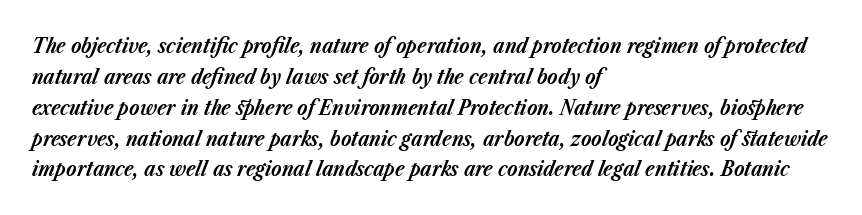
{"italic": "yes", "lean": "right", "slant_degrees": 23, "bold": "yes", "underline": "no", "align": "left", "line_spacing": "normal", "line_spacing_ratio": 1.47, "letter_spacing": "normal", "letter_spacing_em": 0.0, "glyph_px": 21}
